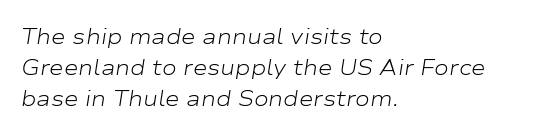
Q: Is the text bold? A: No.
Q: Is the text italic (slanted)? A: Yes, it leans right by about 9 degrees.
Q: Is the text underlined? A: No.
Q: How is the paragraph aligned? A: Left-aligned.
Q: Is the spacing between letters normal or unusually wide? A: Normal.
Q: Is the spacing between lines tight, normal or loose? A: Normal.
